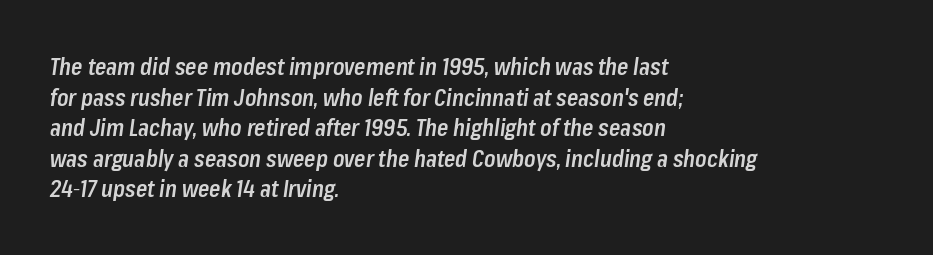
Caption: multi-line text, flush left, ragged right. The space between consecutive lines is moderate. This sample uses plain, unmodified letter spacing. You can tell it's italic because the verticals aren't actually vertical. The area under the type is left untouched.
